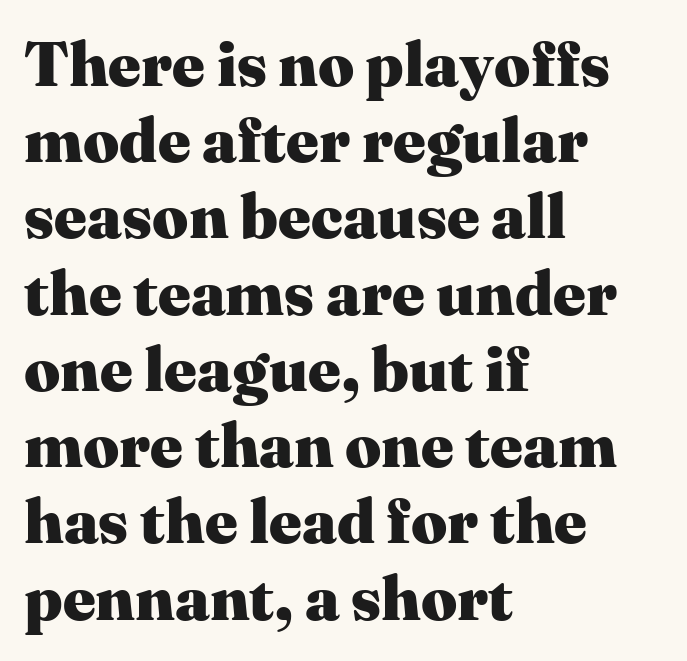
Typographically, this falls in the serif category. Lines of text with bare space underneath. Thick stems and heavy bowls — unmistakably bold. Think of a printed novel: that variable character pitch is what you see here. Tracking value appears to be zero — textbook default spacing. Casual observation: everything's shoved over to the left.
